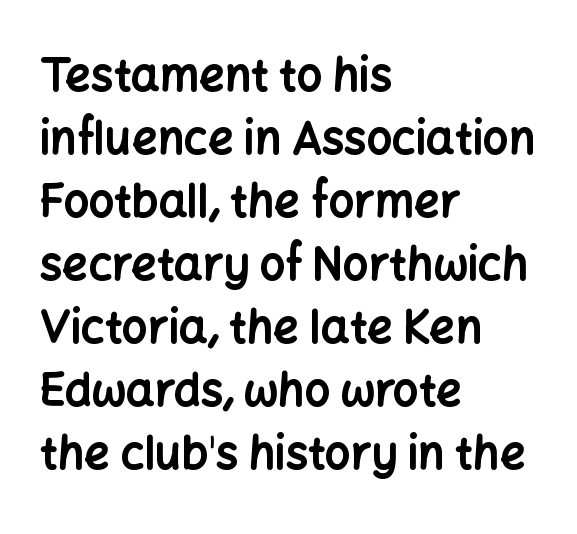
{"serif": "no", "italic": "no", "bold": "yes", "weight": "bold", "width": "normal", "stroke_contrast": "low", "x_height": "medium", "monospaced": "no", "underline": "no", "align": "left", "line_spacing": "normal", "line_spacing_ratio": 1.4, "letter_spacing": "normal", "letter_spacing_em": 0.0, "glyph_px": 45}
